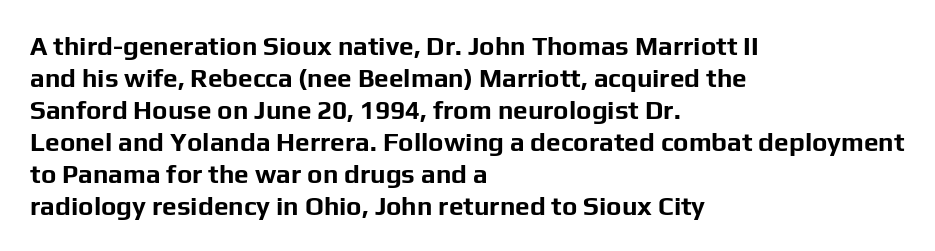
Alignment: flush left. A clean baseline with only descenders dipping below it. Vertical strokes here are truly vertical. Every letter is thick-stroked: bold, no question. A typesetter would call this zero additional tracking.
